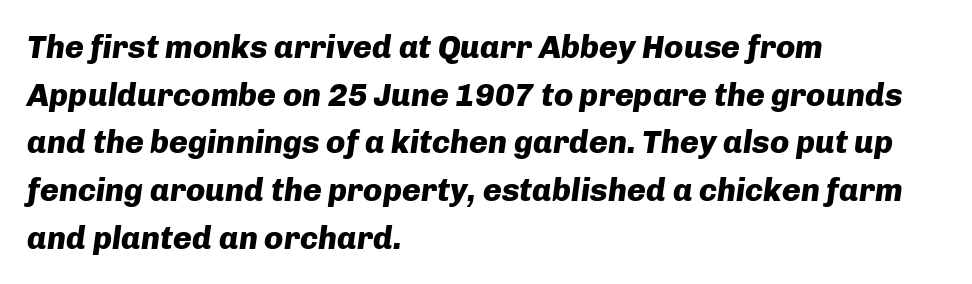
Q: Is the text bold? A: Yes.
Q: Is the text italic (slanted)? A: Yes, it leans right by about 8 degrees.
Q: Is the text underlined? A: No.
Q: How is the paragraph aligned? A: Left-aligned.
Q: Is the spacing between letters normal or unusually wide? A: Normal.
Q: Is the spacing between lines tight, normal or loose? A: Normal.
Q: Width (condensed, normal, or wide)? A: Normal.
Q: Stroke contrast? A: Low.
Q: x-height? A: Medium.
Q: Monospaced? A: No.
